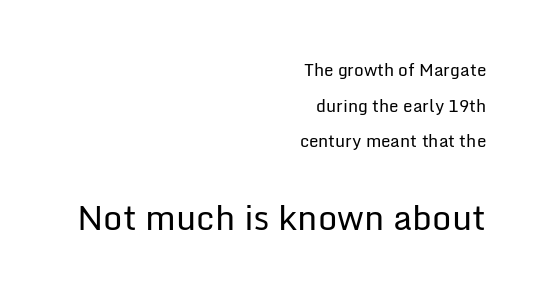
The image shows 34 px regular-weight sans-serif type, upright; set right-aligned, loose line spacing (2.09x), normal letter spacing, not underlined; the second (bottom) block is 2.0x larger; low stroke contrast and a medium x-height.
